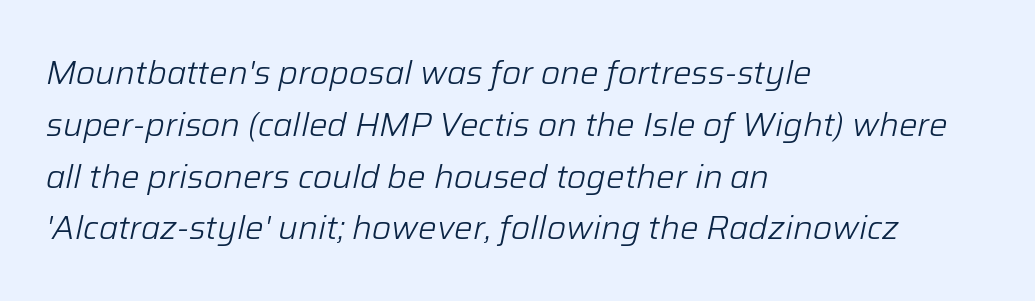
{"italic": "yes", "lean": "right", "slant_degrees": 12, "bold": "no", "weight": "light", "width": "normal", "stroke_contrast": "low", "x_height": "medium", "monospaced": "no", "underline": "no", "align": "left", "line_spacing": "normal", "line_spacing_ratio": 1.57, "letter_spacing": "normal", "letter_spacing_em": 0.0, "glyph_px": 33}
